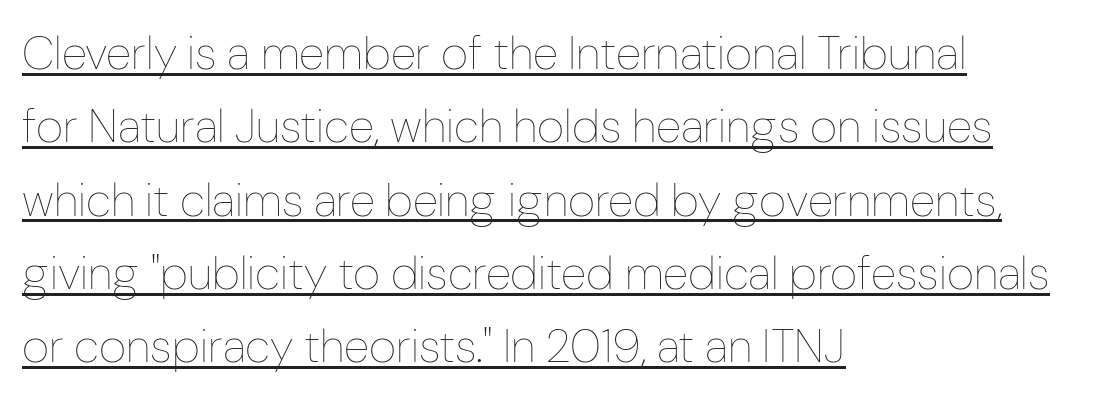
Q: Is the text bold? A: No.
Q: Is the text italic (slanted)? A: No, it is upright.
Q: Is the text underlined? A: Yes.
Q: How is the paragraph aligned? A: Left-aligned.
Q: Is the spacing between letters normal or unusually wide? A: Normal.
Q: Is the spacing between lines tight, normal or loose? A: Normal.
Q: Width (condensed, normal, or wide)? A: Condensed.
Q: Stroke contrast? A: Low.
Q: x-height? A: Medium.
Q: Monospaced? A: No.
